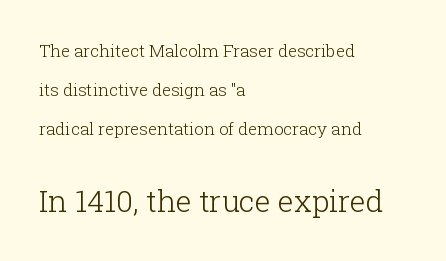
Q: Is the text bold? A: No.
Q: Is the text italic (slanted)? A: No, it is upright.
Q: Is the typeface a serif or a sans-serif typeface? A: Serif.
Q: Is the text underlined? A: No.
Q: How is the paragraph aligned? A: Left-aligned.
Q: Is the spacing between letters normal or unusually wide? A: Normal.
Q: Is the spacing between lines tight, normal or loose? A: Loose.
Q: Which block of text is set in a larger size, the first (top) or the second (bottom)? A: The second (bottom) one.
Q: Width (condensed, normal, or wide)? A: Normal.
Q: Stroke contrast? A: Low.
Q: x-height? A: Medium.
Q: Monospaced? A: No.
